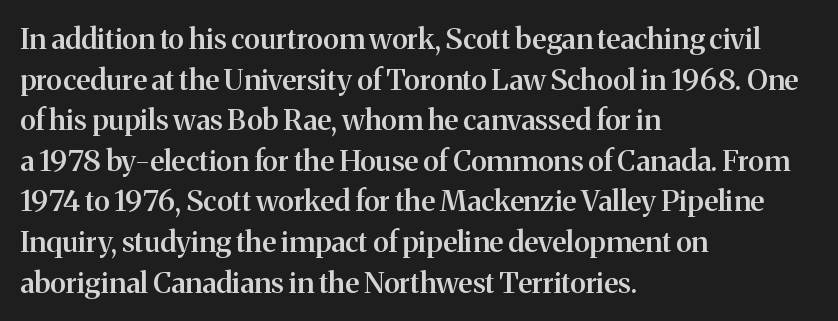
The image shows 29 px semibold serif type, upright; set left-aligned, normal line spacing (1.4x), normal letter spacing, not underlined; medium stroke contrast and a medium x-height.
